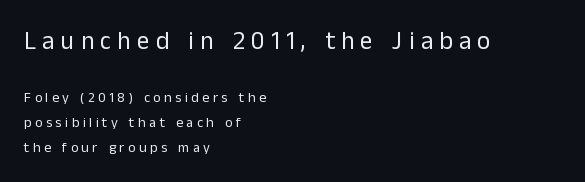
Q: Is the text bold? A: No.
Q: Is the text italic (slanted)? A: No, it is upright.
Q: Is the text underlined? A: No.
Q: How is the paragraph aligned? A: Left-aligned.
Q: Is the spacing between letters normal or unusually wide? A: Unusually wide.
Q: Which block of text is set in a larger size, the first (top) or the second (bottom)? A: The first (top) one.
